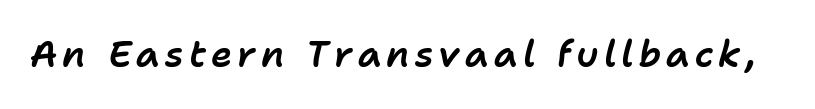
Q: Is the text italic (slanted)? A: Yes, it leans right by about 11 degrees.
Q: Is the text underlined? A: No.
Q: Width (condensed, normal, or wide)? A: Normal.
Q: Stroke contrast? A: Low.
Q: x-height? A: Medium.
Q: Monospaced? A: No.
